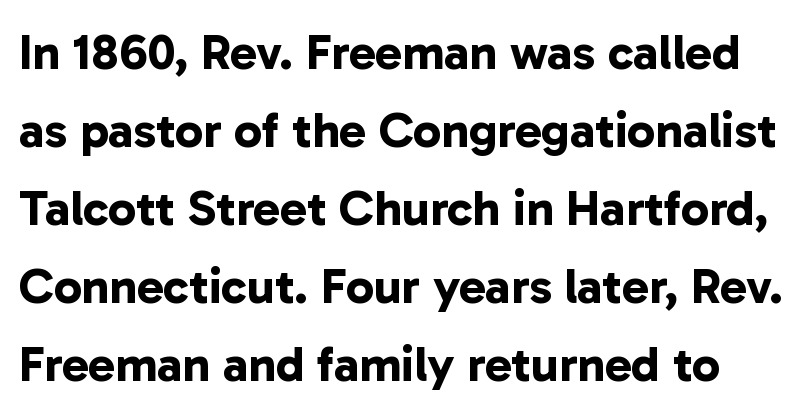
Q: Is the text bold? A: Yes.
Q: Is the typeface a serif or a sans-serif typeface? A: Sans-serif.
Q: Is the text underlined? A: No.
Q: Is the spacing between letters normal or unusually wide? A: Normal.
Q: Is the spacing between lines tight, normal or loose? A: Normal.
Q: Width (condensed, normal, or wide)? A: Normal.
Q: Stroke contrast? A: Low.
Q: x-height? A: Medium.
Q: Monospaced? A: No.
